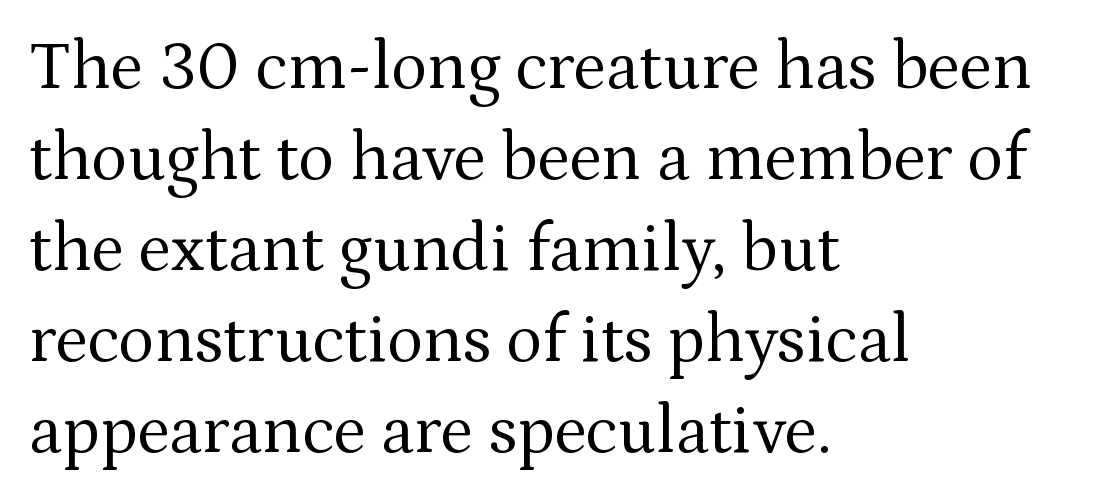
You could call the tracking neutral — neither tight nor loose. This sample has the flowing, uneven cadence of proportional lettering. The strokes are not fattened; the text isn't bold. Lines of text with bare space underneath.
